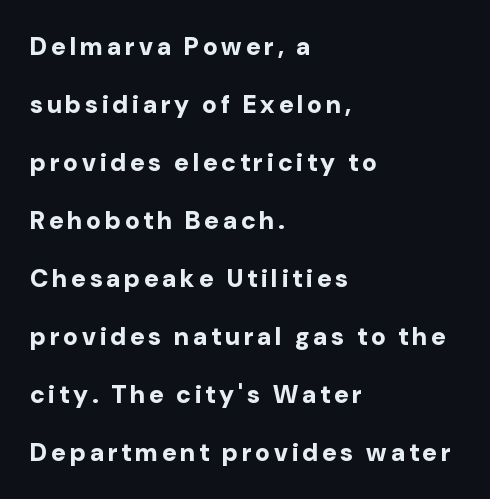
The image shows 25 px bold type, upright; set left-aligned, loose line spacing (2.32x), not underlined.
